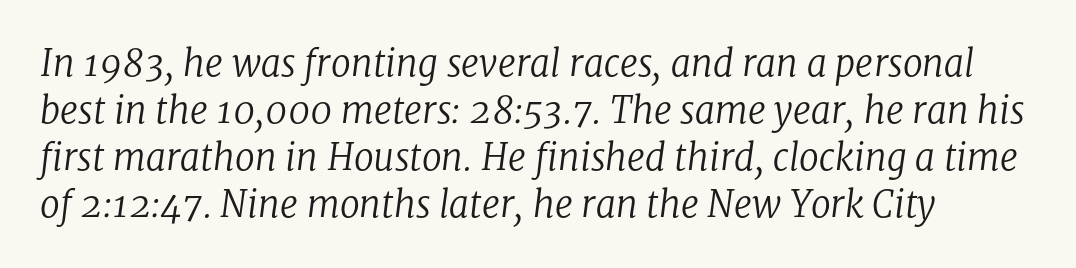
Q: Is the text bold? A: No.
Q: Is the text italic (slanted)? A: Yes, it leans right by about 8 degrees.
Q: Is the typeface a serif or a sans-serif typeface? A: Serif.
Q: Is the text underlined? A: No.
Q: How is the paragraph aligned? A: Left-aligned.
Q: Is the spacing between letters normal or unusually wide? A: Normal.
Q: Is the spacing between lines tight, normal or loose? A: Normal.
Q: Width (condensed, normal, or wide)? A: Normal.
Q: Stroke contrast? A: Low.
Q: x-height? A: Medium.
Q: Monospaced? A: No.
